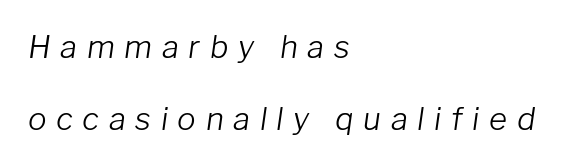
The passage shown leans; its letterforms are oblique. One-word summary of the alignment: left. Each new line begins a long way beneath the previous one. Look at the tracking — it's clearly loosened, letters drifting apart. Unmarked baselines from the first word to the last.
